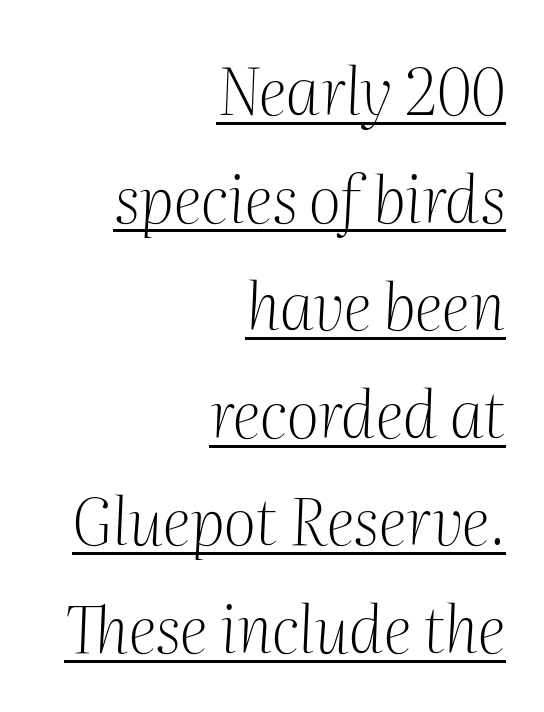
{"serif": "yes", "italic": "yes", "lean": "right", "slant_degrees": 2, "bold": "no", "weight": "light", "width": "normal", "stroke_contrast": "medium", "x_height": "medium", "monospaced": "no", "underline": "yes", "align": "right", "line_spacing": "normal", "line_spacing_ratio": 1.68, "letter_spacing": "normal", "letter_spacing_em": 0.0, "glyph_px": 64}
